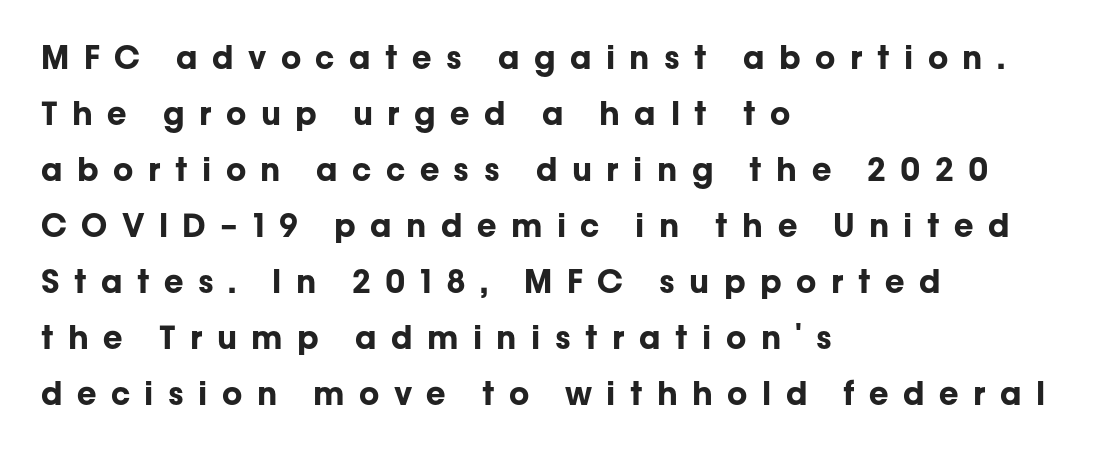
{"serif": "no", "italic": "no", "bold": "yes", "weight": "bold", "width": "normal", "stroke_contrast": "low", "x_height": "medium", "monospaced": "no", "underline": "no", "align": "left", "line_spacing_ratio": 1.75, "letter_spacing": "wide", "letter_spacing_em": 0.45, "glyph_px": 32}
